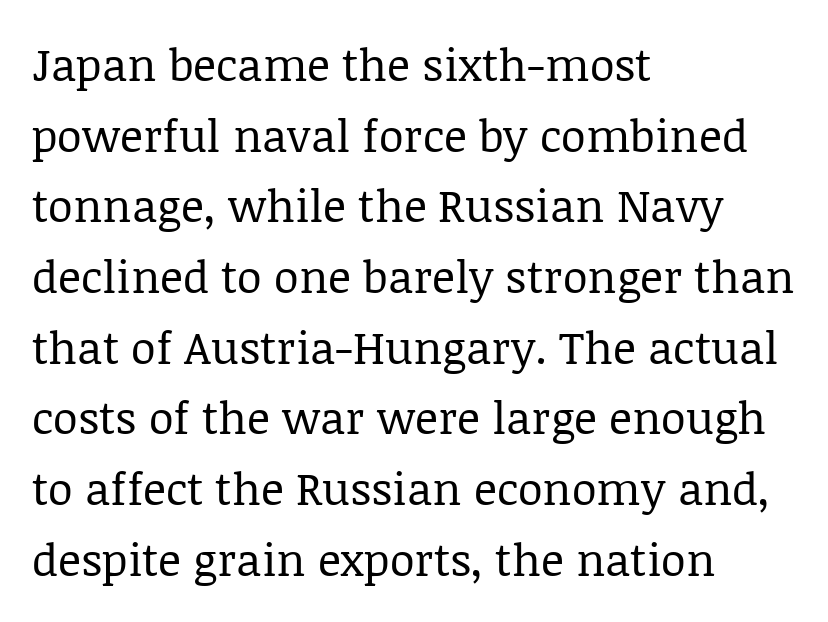
{"serif": "yes", "italic": "no", "bold": "no", "weight": "regular", "width": "normal", "stroke_contrast": "low", "x_height": "large", "monospaced": "no", "underline": "no", "align": "left", "line_spacing": "normal", "line_spacing_ratio": 1.57, "letter_spacing": "normal", "letter_spacing_em": 0.0, "glyph_px": 45}
